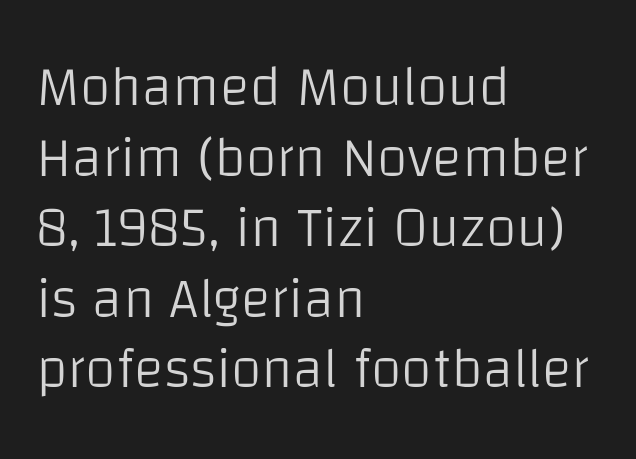
Q: Is the text bold? A: No.
Q: Is the text italic (slanted)? A: No, it is upright.
Q: Is the typeface a serif or a sans-serif typeface? A: Sans-serif.
Q: Is the text underlined? A: No.
Q: How is the paragraph aligned? A: Left-aligned.
Q: Is the spacing between letters normal or unusually wide? A: Normal.
Q: Is the spacing between lines tight, normal or loose? A: Normal.
Q: Width (condensed, normal, or wide)? A: Normal.
Q: Stroke contrast? A: Low.
Q: x-height? A: Large.
Q: Monospaced? A: No.
